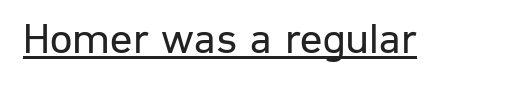
{"serif": "no", "italic": "no", "bold": "no", "weight": "regular", "width": "normal", "stroke_contrast": "low", "x_height": "medium", "monospaced": "no", "underline": "yes", "letter_spacing": "normal", "letter_spacing_em": 0.0, "glyph_px": 44}
